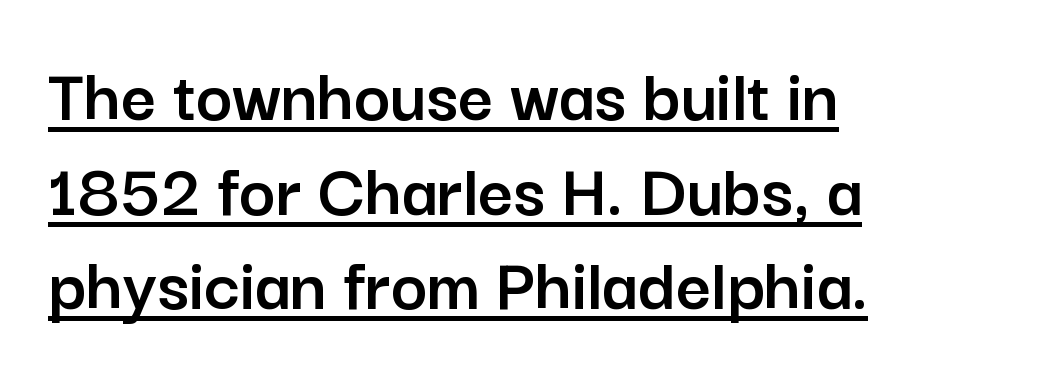
Emphasis is given by a line drawn under the lettering. Here the glyphs are tracked normally, forming tight word shapes. You could not count columns in this text — the font is proportionally spaced. Nope, not italic — everything's standing straight. The type family on display is of the sans-serif kind.
